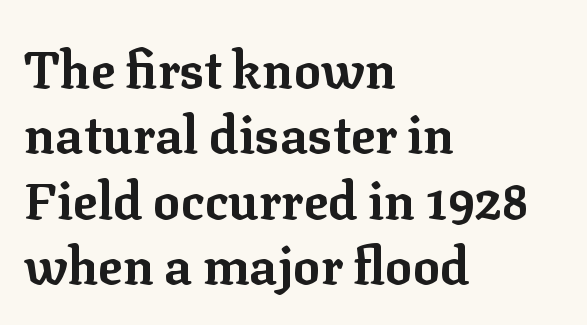
Q: Is the text bold? A: Yes.
Q: Is the text italic (slanted)? A: No, it is upright.
Q: Is the typeface a serif or a sans-serif typeface? A: Serif.
Q: Is the text underlined? A: No.
Q: How is the paragraph aligned? A: Left-aligned.
Q: Is the spacing between letters normal or unusually wide? A: Normal.
Q: Is the spacing between lines tight, normal or loose? A: Normal.
Q: Width (condensed, normal, or wide)? A: Normal.
Q: Stroke contrast? A: Low.
Q: x-height? A: Medium.
Q: Monospaced? A: No.
